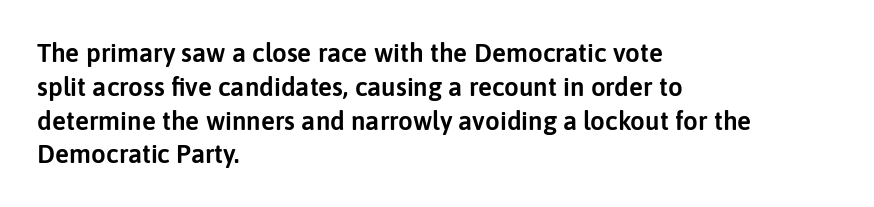
Q: Is the text italic (slanted)? A: No, it is upright.
Q: Is the text underlined? A: No.
Q: How is the paragraph aligned? A: Left-aligned.
Q: Is the spacing between letters normal or unusually wide? A: Normal.
Q: Is the spacing between lines tight, normal or loose? A: Normal.
